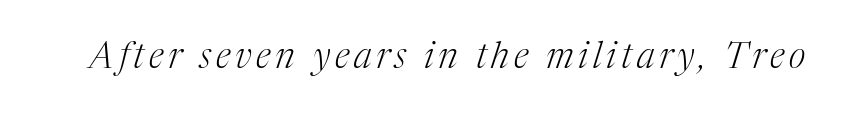
{"serif": "yes", "italic": "yes", "lean": "right", "slant_degrees": 17, "bold": "no", "weight": "light", "width": "normal", "stroke_contrast": "medium", "x_height": "medium", "monospaced": "no", "underline": "no", "glyph_px": 36}
